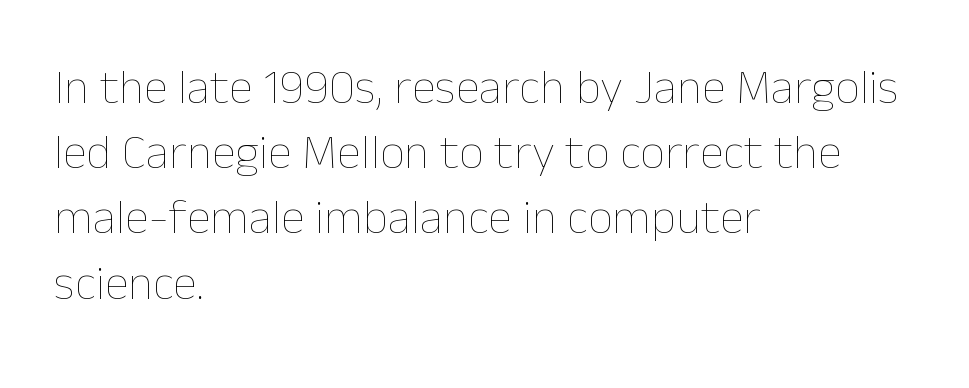
Q: Is the text bold? A: No.
Q: Is the text italic (slanted)? A: No, it is upright.
Q: Is the text underlined? A: No.
Q: How is the paragraph aligned? A: Left-aligned.
Q: Is the spacing between letters normal or unusually wide? A: Normal.
Q: Is the spacing between lines tight, normal or loose? A: Normal.
Q: Width (condensed, normal, or wide)? A: Normal.
Q: Stroke contrast? A: Low.
Q: x-height? A: Medium.
Q: Monospaced? A: No.
